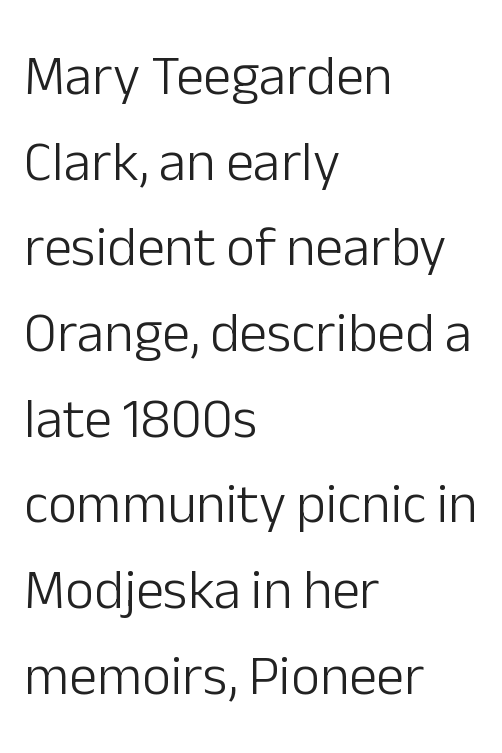
Q: Is the text bold? A: No.
Q: Is the text italic (slanted)? A: No, it is upright.
Q: Is the typeface a serif or a sans-serif typeface? A: Sans-serif.
Q: Is the text underlined? A: No.
Q: How is the paragraph aligned? A: Left-aligned.
Q: Is the spacing between letters normal or unusually wide? A: Normal.
Q: Is the spacing between lines tight, normal or loose? A: Normal.
Q: Width (condensed, normal, or wide)? A: Normal.
Q: Stroke contrast? A: Low.
Q: x-height? A: Medium.
Q: Monospaced? A: No.
